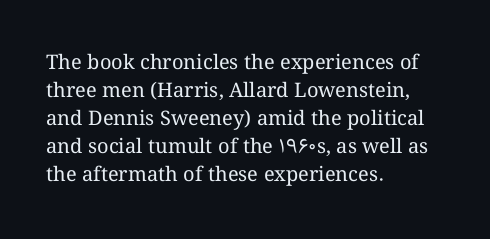
The image shows 20 px text type, upright; set left-aligned, normal line spacing (1.4x), normal letter spacing, not underlined.
